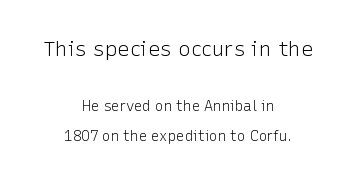
{"italic": "no", "bold": "no", "underline": "no", "align": "center", "line_spacing": "loose", "line_spacing_ratio": 2.11, "letter_spacing": "normal", "letter_spacing_em": 0.0, "larger_block": "first", "size_ratio": 1.5, "glyph_px": 21}
